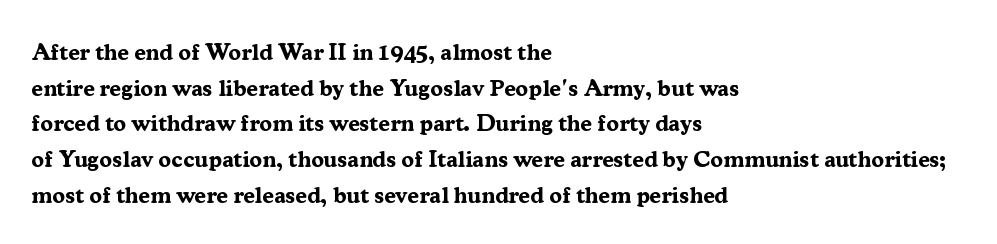
Is the block centered? No — it sits flush against the left margin. A full-strength bold gives these letters their thick strokes. The zone under the glyphs is completely vacant. This sample uses an upright cut, with every glyph sitting square on the baseline. The passage shown has conventional tracking throughout. The line-height multiplier appears to be the usual default.
